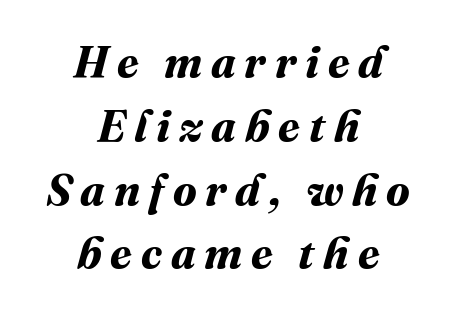
Q: Is the text bold? A: Yes.
Q: Is the text underlined? A: No.
Q: How is the paragraph aligned? A: Centered.
Q: Is the spacing between letters normal or unusually wide? A: Unusually wide.
Q: Is the spacing between lines tight, normal or loose? A: Normal.
Q: Width (condensed, normal, or wide)? A: Normal.
Q: Stroke contrast? A: Medium.
Q: x-height? A: Medium.
Q: Monospaced? A: No.
